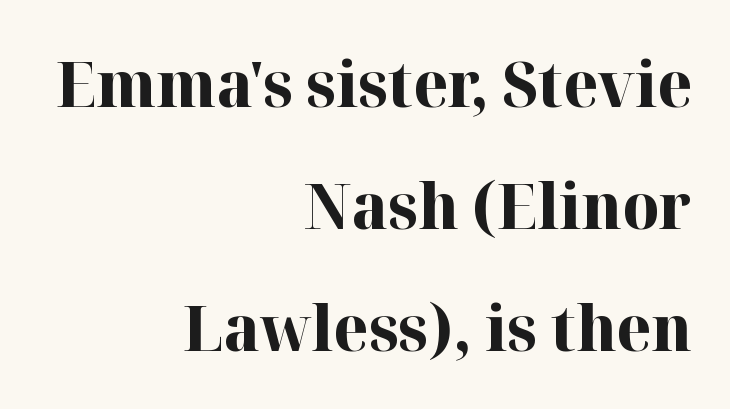
Q: Is the text bold? A: Yes.
Q: Is the text italic (slanted)? A: No, it is upright.
Q: Is the typeface a serif or a sans-serif typeface? A: Serif.
Q: Is the text underlined? A: No.
Q: How is the paragraph aligned? A: Right-aligned.
Q: Is the spacing between letters normal or unusually wide? A: Normal.
Q: Is the spacing between lines tight, normal or loose? A: Loose.
Q: Width (condensed, normal, or wide)? A: Normal.
Q: Stroke contrast? A: High.
Q: x-height? A: Medium.
Q: Monospaced? A: No.
